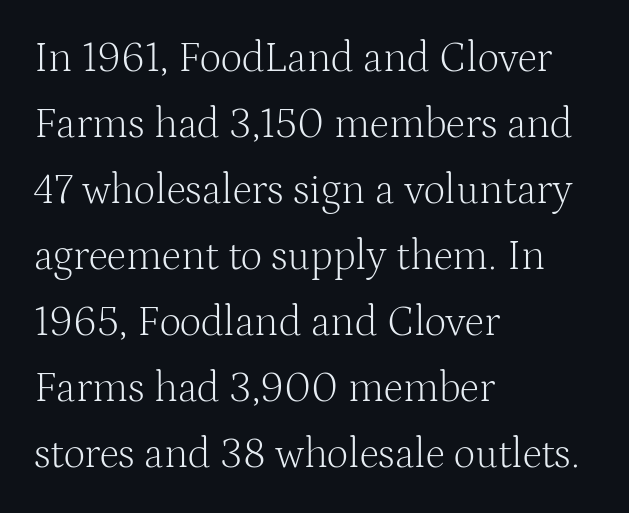
Q: Is the text bold? A: No.
Q: Is the text italic (slanted)? A: No, it is upright.
Q: Is the typeface a serif or a sans-serif typeface? A: Serif.
Q: Is the text underlined? A: No.
Q: How is the paragraph aligned? A: Left-aligned.
Q: Is the spacing between letters normal or unusually wide? A: Normal.
Q: Is the spacing between lines tight, normal or loose? A: Normal.
Q: Width (condensed, normal, or wide)? A: Normal.
Q: Stroke contrast? A: Medium.
Q: x-height? A: Medium.
Q: Monospaced? A: No.
